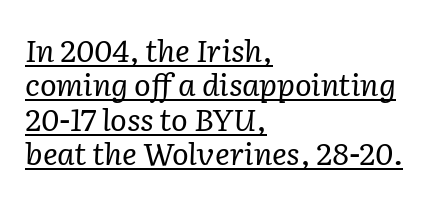
Q: Is the text bold? A: No.
Q: Is the text italic (slanted)? A: Yes, it leans right by about 2 degrees.
Q: Is the typeface a serif or a sans-serif typeface? A: Serif.
Q: Is the text underlined? A: Yes.
Q: How is the paragraph aligned? A: Left-aligned.
Q: Is the spacing between letters normal or unusually wide? A: Normal.
Q: Is the spacing between lines tight, normal or loose? A: Tight.
Q: Width (condensed, normal, or wide)? A: Normal.
Q: Stroke contrast? A: Low.
Q: x-height? A: Medium.
Q: Monospaced? A: No.
